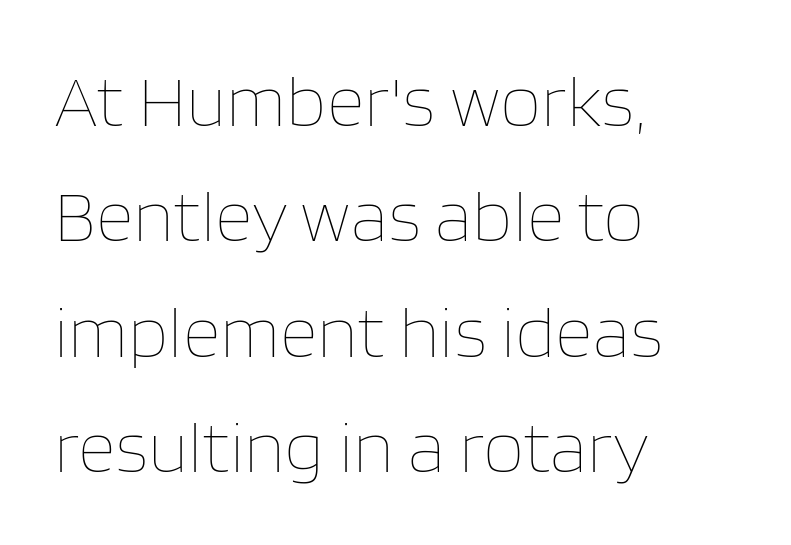
The specimen omits any rule beneath the text block's lines. Vertical stems look standard width or narrower in stroke. In terms of posture, this sample is upright. Looks like regular typesetting: each glyph gets only the width it needs. Tracking value appears to be zero — textbook default spacing. Quick note: interline space is typical.
